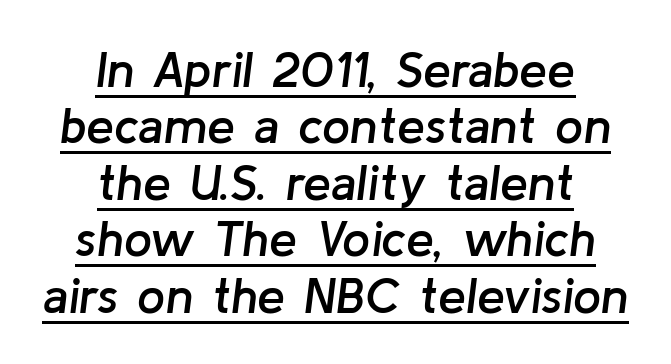
The image shows 50 px semibold type, italic (leaning right); set centered, tight line spacing (1.13x), normal letter spacing, underlined; low stroke contrast and a medium x-height.
